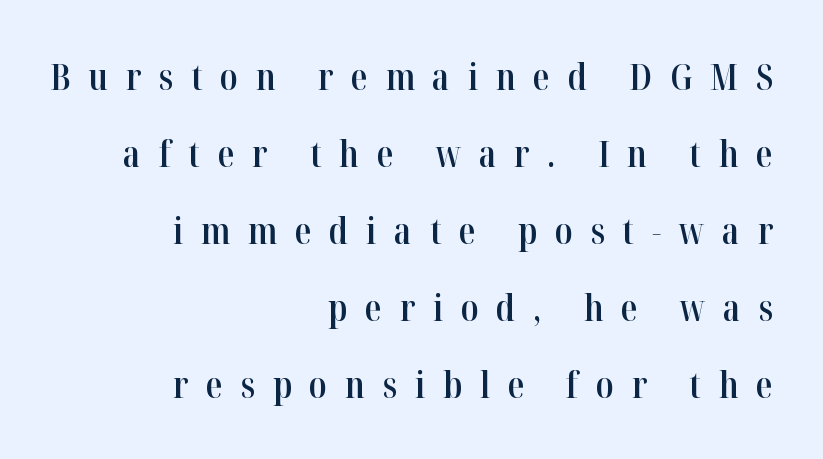
Q: Is the text bold? A: Semi-bold.
Q: Is the text italic (slanted)? A: No, it is upright.
Q: Is the typeface a serif or a sans-serif typeface? A: Serif.
Q: Is the text underlined? A: No.
Q: How is the paragraph aligned? A: Right-aligned.
Q: Is the spacing between letters normal or unusually wide? A: Unusually wide.
Q: Is the spacing between lines tight, normal or loose? A: Loose.
Q: Width (condensed, normal, or wide)? A: Condensed.
Q: Stroke contrast? A: High.
Q: x-height? A: Medium.
Q: Monospaced? A: No.
